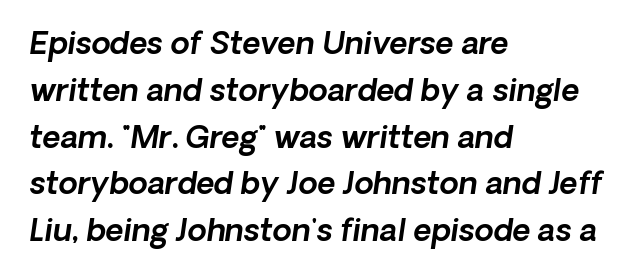
The image shows 31 px sans-serif type; set left-aligned, normal line spacing (1.51x), normal letter spacing, not underlined; a medium x-height.
